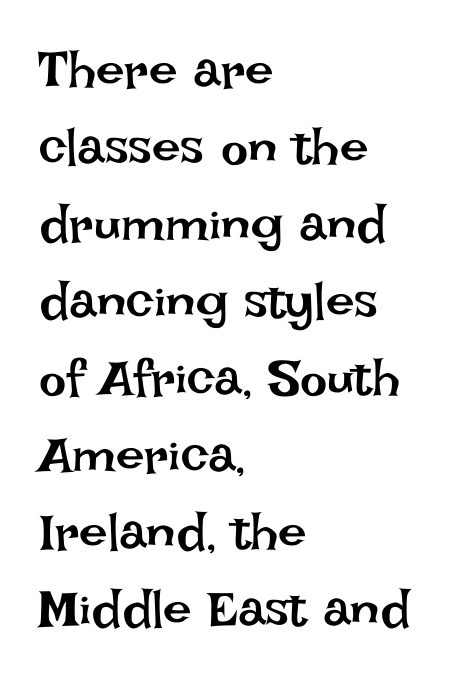
Q: Is the text bold? A: No.
Q: Is the text italic (slanted)? A: No, it is upright.
Q: Is the text underlined? A: No.
Q: How is the paragraph aligned? A: Left-aligned.
Q: Is the spacing between letters normal or unusually wide? A: Normal.
Q: Is the spacing between lines tight, normal or loose? A: Normal.
Q: Width (condensed, normal, or wide)? A: Normal.
Q: Stroke contrast? A: Low.
Q: x-height? A: Large.
Q: Monospaced? A: No.
